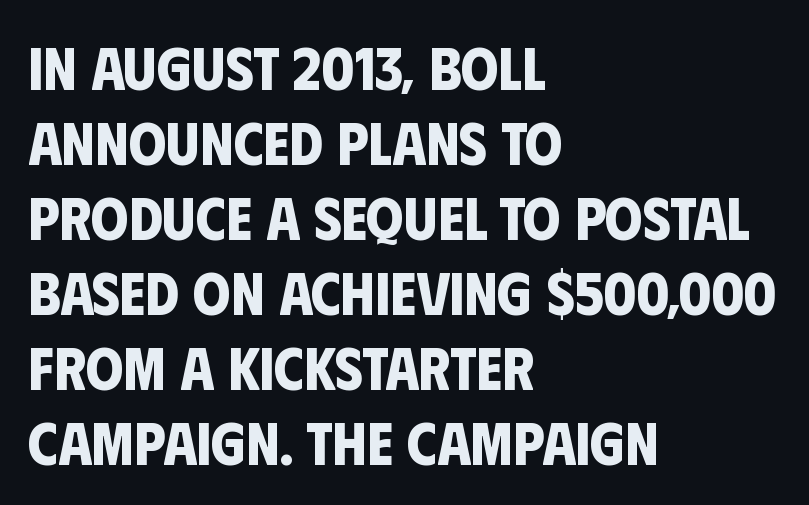
Q: Is the text bold? A: Yes.
Q: Is the typeface a serif or a sans-serif typeface? A: Sans-serif.
Q: Is the text underlined? A: No.
Q: How is the paragraph aligned? A: Left-aligned.
Q: Is the spacing between letters normal or unusually wide? A: Normal.
Q: Is the spacing between lines tight, normal or loose? A: Normal.
Q: Width (condensed, normal, or wide)? A: Condensed.
Q: Stroke contrast? A: Low.
Q: x-height? A: Large.
Q: Monospaced? A: No.
